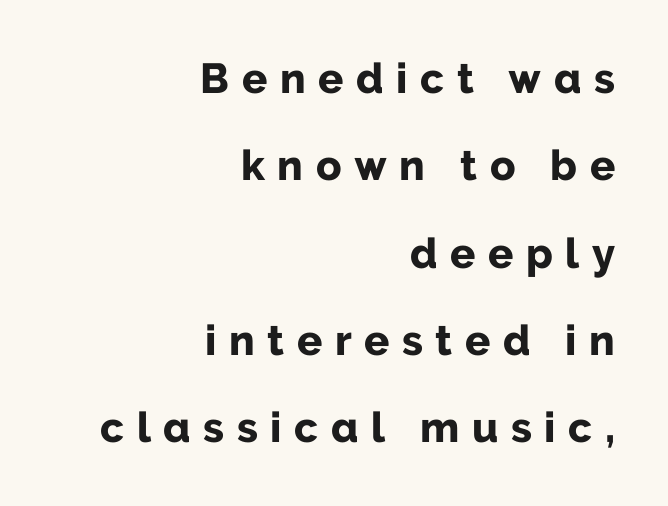
Bold? Absolutely — the strokes are thick and heavy. The face used here is a sans, in the tradition of grotesques and geometrics. Spacing verdict: proportional, widths tailored to each character. Does extra space separate the letters? Yes, quite a lot of it.
